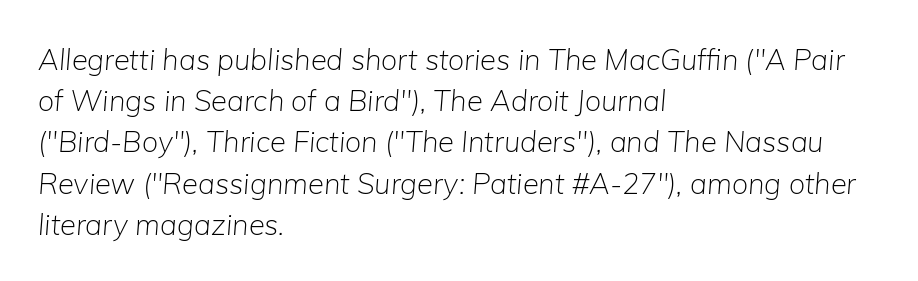
Q: Is the text bold? A: No.
Q: Is the text italic (slanted)? A: Yes, it leans right by about 5 degrees.
Q: Is the text underlined? A: No.
Q: How is the paragraph aligned? A: Left-aligned.
Q: Is the spacing between letters normal or unusually wide? A: Normal.
Q: Is the spacing between lines tight, normal or loose? A: Normal.
Q: Width (condensed, normal, or wide)? A: Normal.
Q: Stroke contrast? A: Low.
Q: x-height? A: Medium.
Q: Monospaced? A: No.
